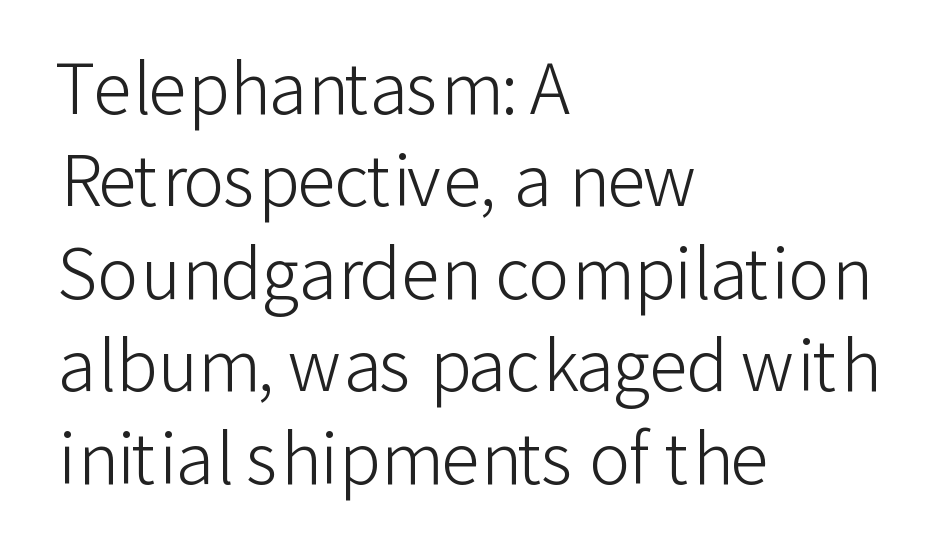
The image shows 69 px light sans-serif type, upright; set left-aligned, normal line spacing (1.34x), normal letter spacing, not underlined; low stroke contrast and a medium x-height.
